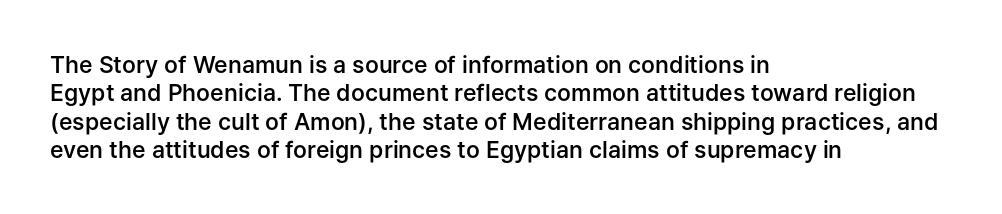
{"italic": "no", "bold": "semi", "underline": "no", "align": "left", "line_spacing_ratio": 1.23, "letter_spacing": "normal", "letter_spacing_em": 0.0, "glyph_px": 23}
